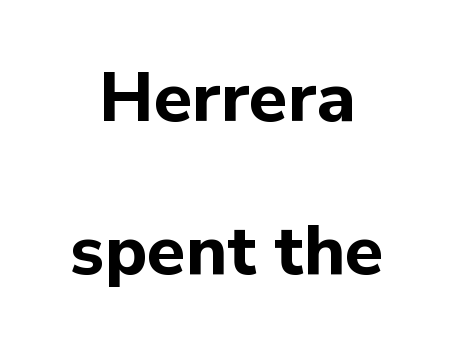
{"serif": "no", "italic": "no", "bold": "yes", "weight": "bold", "width": "normal", "stroke_contrast": "low", "x_height": "medium", "monospaced": "no", "underline": "no", "align": "center", "line_spacing": "loose", "line_spacing_ratio": 2.18, "letter_spacing": "normal", "letter_spacing_em": 0.0, "glyph_px": 70}
